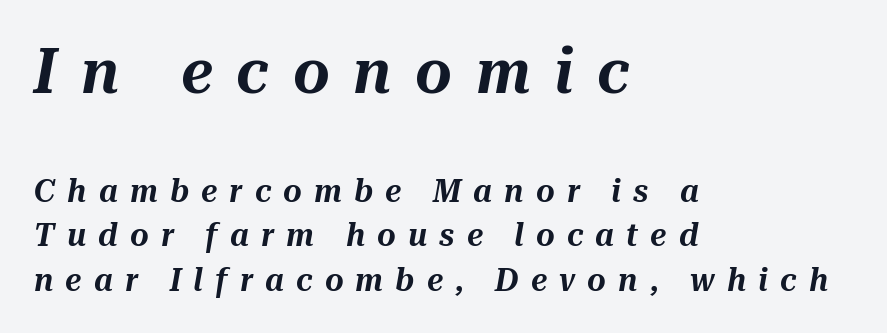
The image shows 63 px text type, italic (leaning right); set left-aligned, normal line spacing (1.39x), unusually wide letter spacing (+0.38 em), not underlined; the first (top) block is 1.97x larger; medium stroke contrast and a medium x-height.
